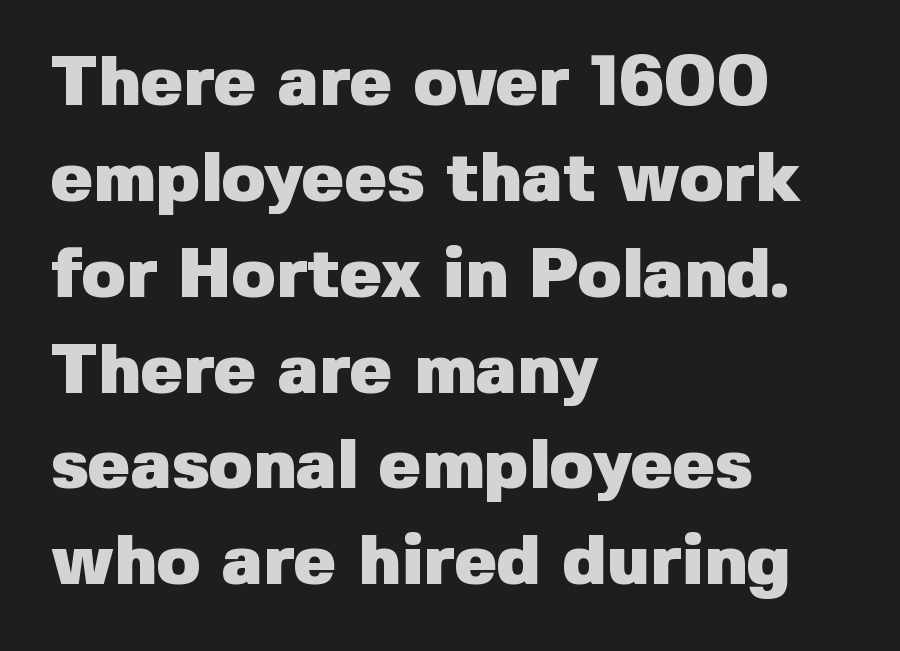
The image shows 71 px heavy sans-serif type, upright; set left-aligned, normal line spacing (1.35x), normal letter spacing, not underlined; low stroke contrast and a medium x-height.
